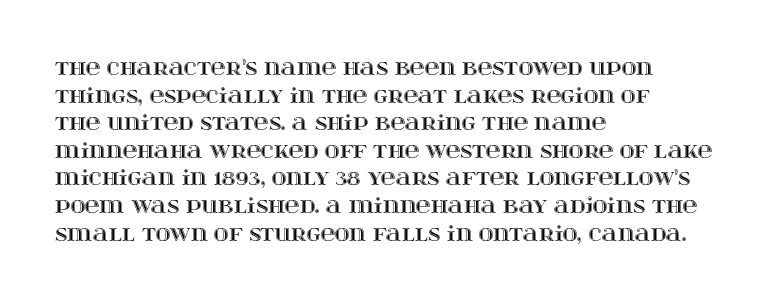
The image shows 20 px text type, upright; set left-aligned, normal line spacing (1.38x), normal letter spacing, not underlined.
